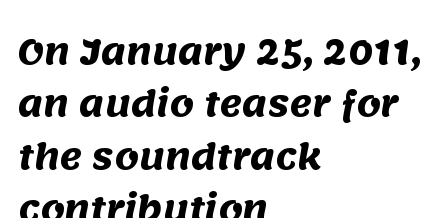
Vertically, the passage feels balanced, rows spaced as you'd expect. Inter-character spacing is left at the font's built-in metrics. Decoration check: the copy has no underline. Teacher's note: observe the even left margin — that is flush-left alignment. The face used here has the dense, thick strokes of a bold. Does the type have serifs? No, each stem ends abruptly.
